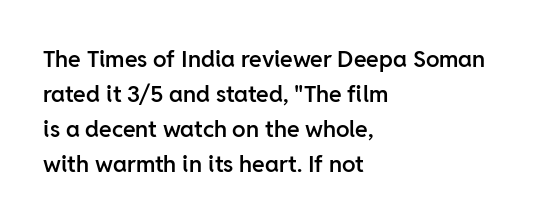
Teacher's note: observe the even left margin — that is flush-left alignment. The letters stand upright; this is a roman face. The string is rendered with underlining switched off. A somewhat darkened texture: the type is semibold rather than bold.
